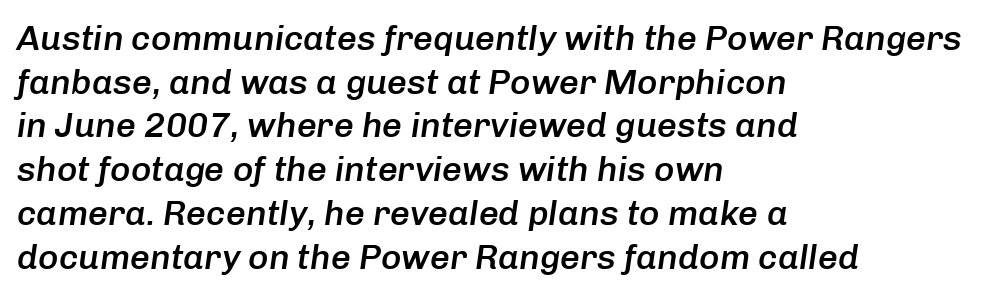
Style check: oblique. The strokes are fattened partway — semibold, not bold. Is there much room between lines? A standard amount, neither cramped nor airy. The space beneath each line is pristine and unruled.
